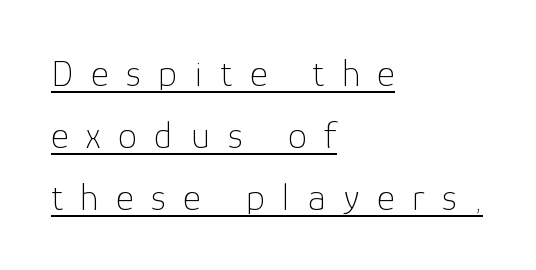
The image shows 38 px thin sans-serif type, upright; set left-aligned, normal line spacing (1.63x), unusually wide letter spacing (+0.47 em), underlined; low stroke contrast and a medium x-height.
